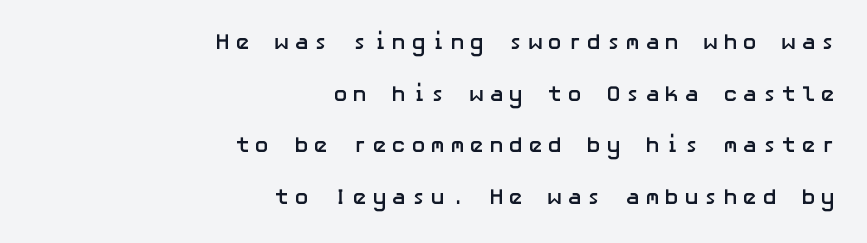
Quick note: underline off. Strokes here are thick enough to call this a true bold. Rendered with straight, roman letterforms. Alignment: flush right.
